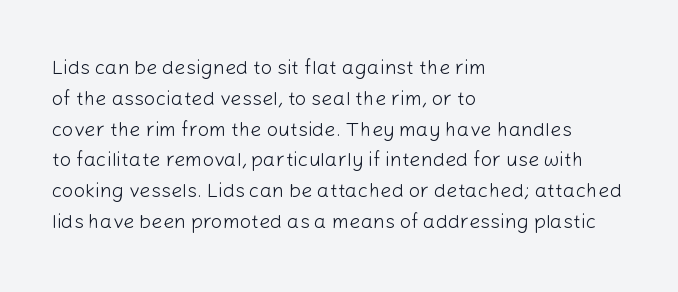
The image shows 20 px text type, upright; set left-aligned, normal line spacing (1.54x), normal letter spacing, not underlined.
